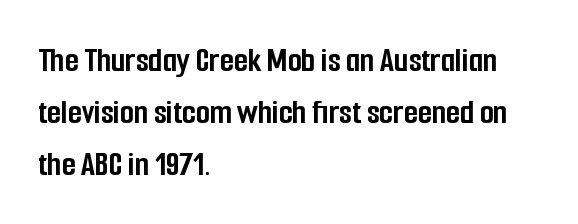
When letters stand straight like this, we call the style roman or upright. These lines stack with their left ends in a neat column. Has an underline been added? It has not. These lines keep a tight, regular rhythm from letter to letter. Compared with an ordinary text face, these strokes are far heavier — a full bold. This block has exactly the height ordinary leading produces.
